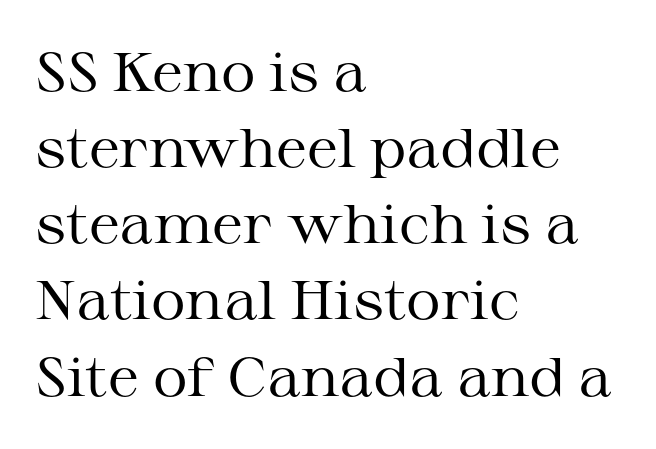
The image shows 54 px regular-weight, wide serif type, upright; set left-aligned, normal line spacing (1.41x), normal letter spacing, not underlined; medium stroke contrast and a medium x-height.
